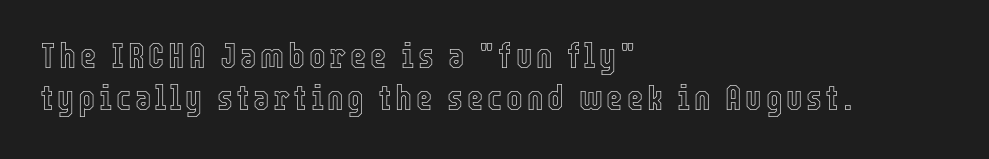
{"italic": "no", "width": "condensed", "x_height": "medium", "monospaced": "no", "underline": "no", "align": "left", "line_spacing_ratio": 1.21, "glyph_px": 35}
